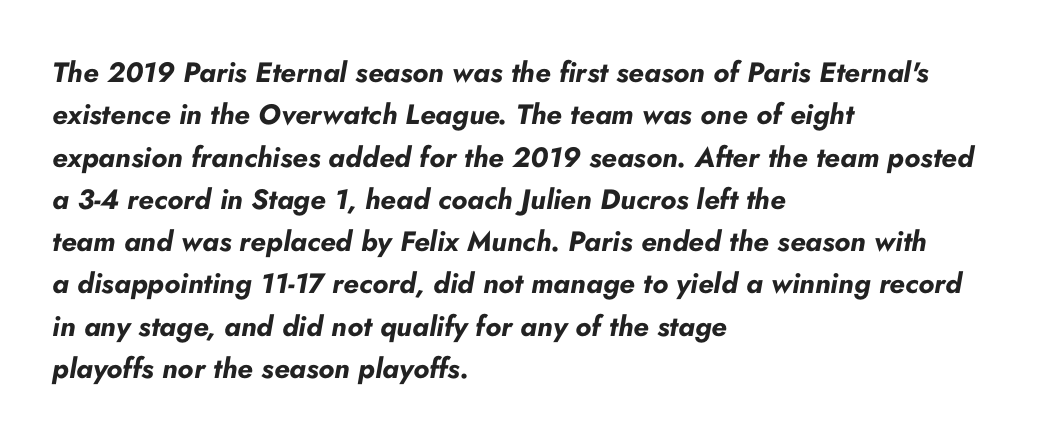
The letters are bold, with thick, heavy strokes. Visually the block forms a straight wall on the left and a jagged coastline on the right. Nothing unusual about the tracking: characters are spaced as the font intends. The rendering applies a slant to the glyphs. Descenders hang freely into open space.
